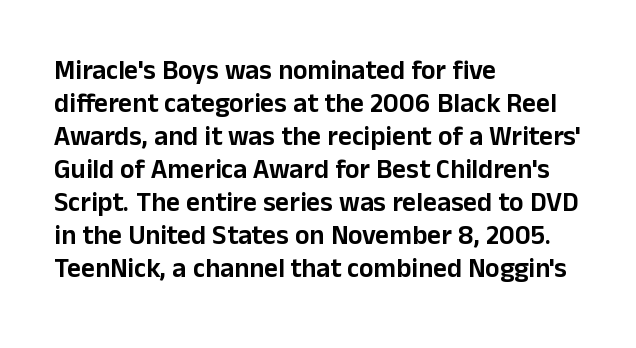
{"italic": "no", "underline": "no", "align": "left", "line_spacing_ratio": 1.22, "letter_spacing": "normal", "letter_spacing_em": 0.0, "glyph_px": 27}
